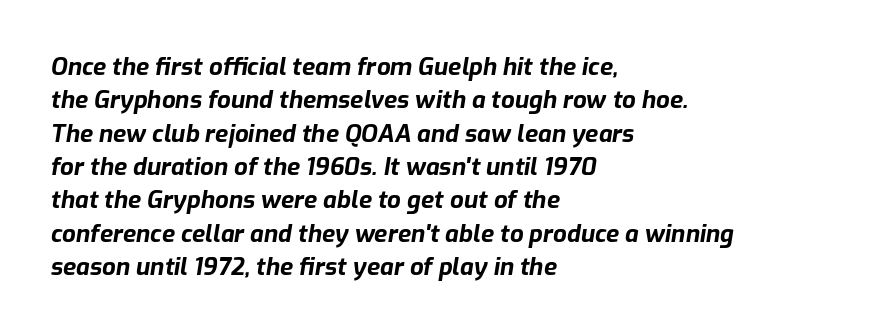
Words float on clear page, feet unadorned. The rag falls on the right side of this text block. The leading is moderate, giving the passage an even texture. There's an unmistakable incline to the writing here. Compared with an ordinary text face, these strokes are far heavier — a full bold. Here the glyphs are tracked normally, forming tight word shapes.
